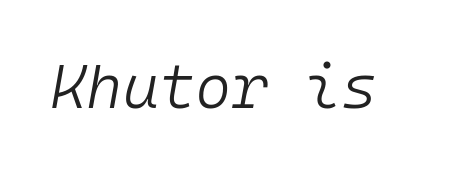
Q: Is the text bold? A: No.
Q: Is the text italic (slanted)? A: Yes, it leans right by about 10 degrees.
Q: Is the text underlined? A: No.
Q: Is the spacing between letters normal or unusually wide? A: Normal.
Q: Width (condensed, normal, or wide)? A: Normal.
Q: Stroke contrast? A: Low.
Q: x-height? A: Medium.
Q: Monospaced? A: Yes.
